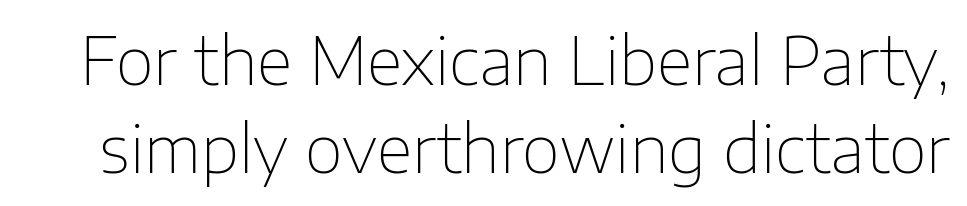
Q: Is the text bold? A: No.
Q: Is the text italic (slanted)? A: No, it is upright.
Q: Is the typeface a serif or a sans-serif typeface? A: Sans-serif.
Q: Is the text underlined? A: No.
Q: Is the spacing between letters normal or unusually wide? A: Normal.
Q: Is the spacing between lines tight, normal or loose? A: Normal.
Q: Width (condensed, normal, or wide)? A: Normal.
Q: Stroke contrast? A: Low.
Q: x-height? A: Medium.
Q: Monospaced? A: No.
